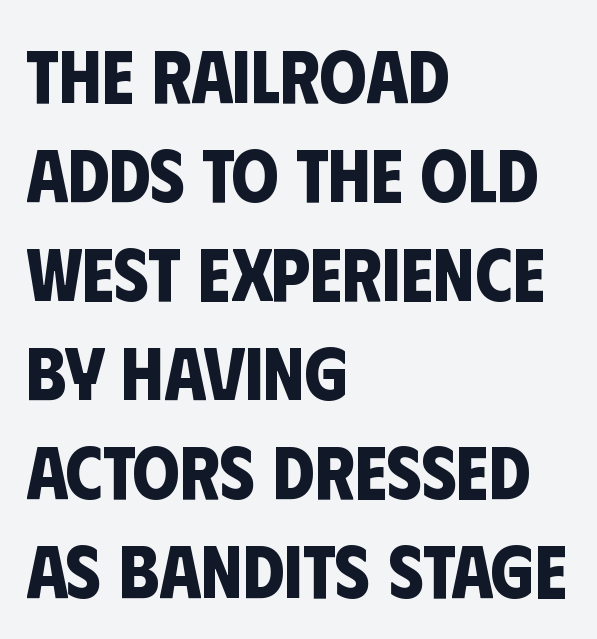
In CSS terms this would be text-align: left. Do the characters align in a grid? No, the font is proportional. Line spacing here is normal. Serifs: no, the terminals of the letterforms are clean.
